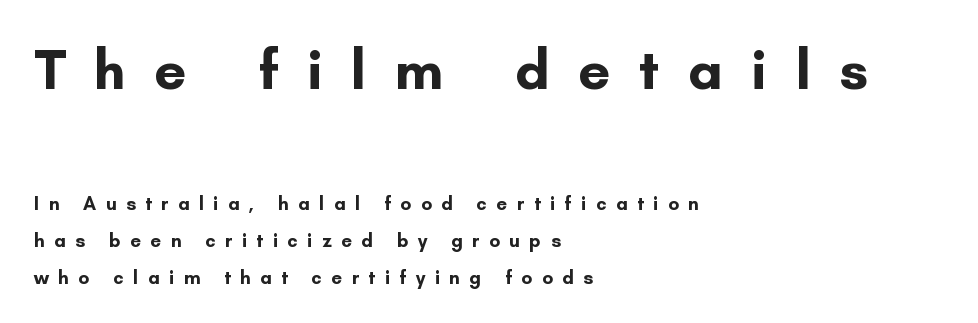
Q: Is the text bold? A: Yes.
Q: Is the text italic (slanted)? A: No, it is upright.
Q: Is the typeface a serif or a sans-serif typeface? A: Sans-serif.
Q: Is the text underlined? A: No.
Q: How is the paragraph aligned? A: Left-aligned.
Q: Is the spacing between letters normal or unusually wide? A: Unusually wide.
Q: Is the spacing between lines tight, normal or loose? A: Loose.
Q: Which block of text is set in a larger size, the first (top) or the second (bottom)? A: The first (top) one.
Q: Width (condensed, normal, or wide)? A: Normal.
Q: Stroke contrast? A: Low.
Q: x-height? A: Small.
Q: Monospaced? A: No.
